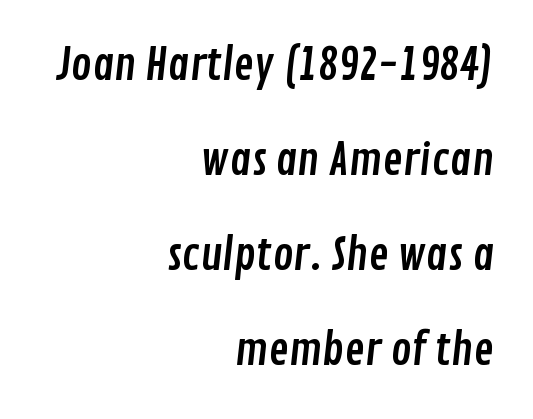
The image shows 43 px condensed sans-serif type; set right-aligned, loose line spacing (2.21x), normal letter spacing, not underlined; low stroke contrast and a medium x-height.
